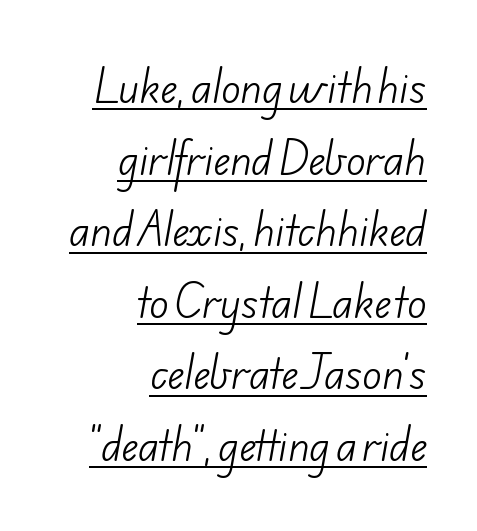
{"serif": "no", "bold": "no", "weight": "light", "width": "normal", "stroke_contrast": "low", "x_height": "small", "monospaced": "no", "underline": "yes", "align": "right", "line_spacing_ratio": 1.79, "letter_spacing": "normal", "letter_spacing_em": 0.0, "glyph_px": 40}
